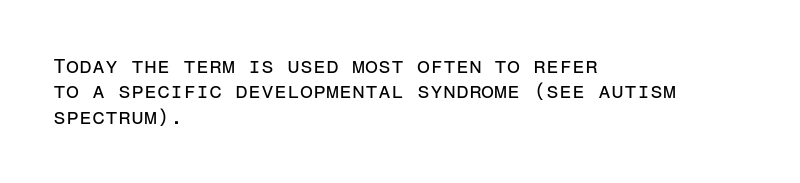
The image shows 21 px text type, upright; set left-aligned, line spacing 1.21x, normal letter spacing, not underlined.
